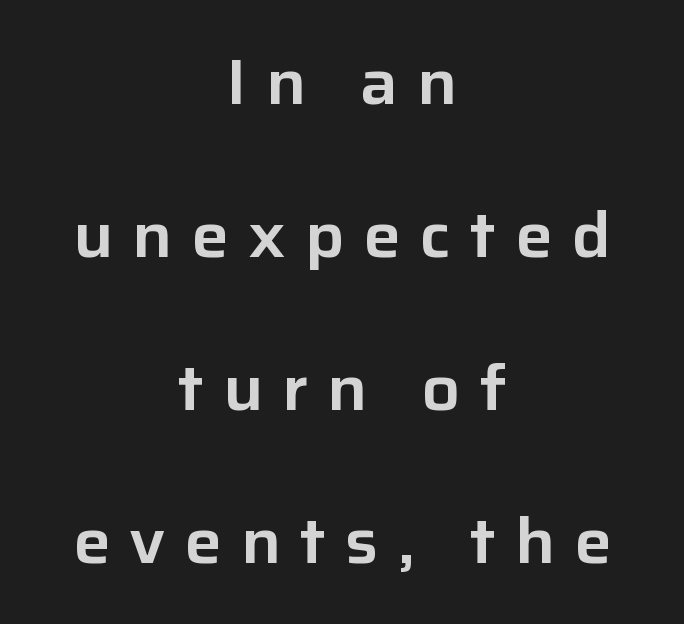
{"serif": "no", "italic": "no", "width": "normal", "stroke_contrast": "low", "x_height": "medium", "monospaced": "no", "underline": "no", "align": "center", "line_spacing": "loose", "line_spacing_ratio": 2.43, "letter_spacing": "wide", "letter_spacing_em": 0.3, "glyph_px": 63}
